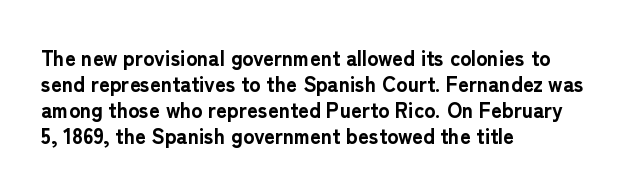
{"italic": "no", "bold": "yes", "underline": "no", "align": "left", "line_spacing_ratio": 1.24, "letter_spacing": "normal", "letter_spacing_em": 0.0, "glyph_px": 21}
